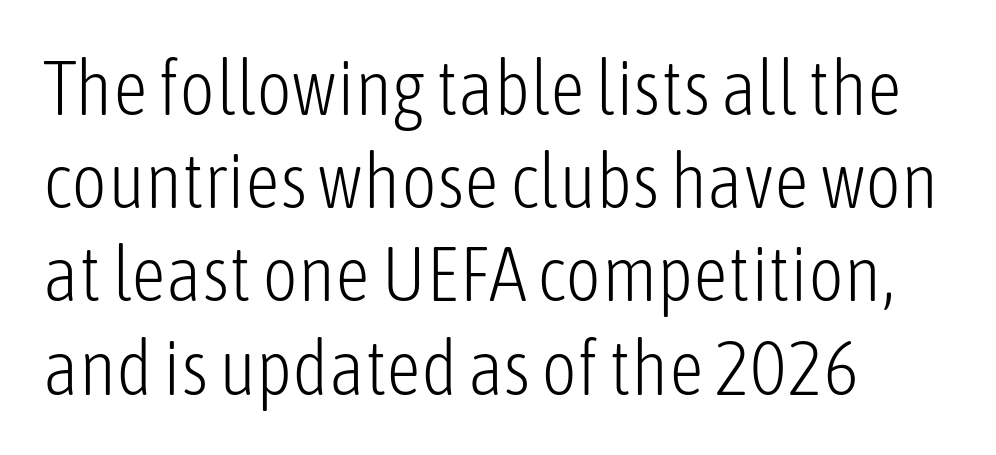
Is the block centered? No — it sits flush against the left margin. I'd call this a sans setting — the letters go barefoot. Check the space under the baseline: it is left empty. No letter is thick-stroked: the sample isn't bold. Upright lettering throughout.
